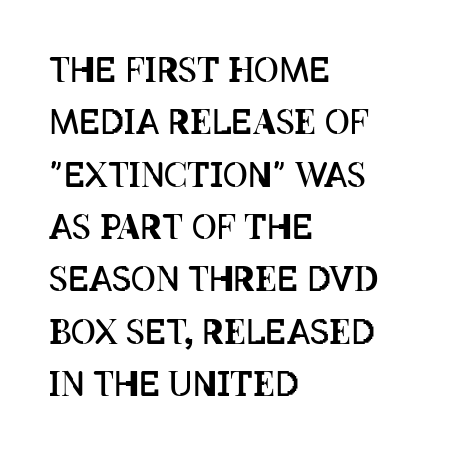
Q: Is the text bold? A: No.
Q: Is the text italic (slanted)? A: No, it is upright.
Q: Is the text underlined? A: No.
Q: How is the paragraph aligned? A: Left-aligned.
Q: Is the spacing between letters normal or unusually wide? A: Normal.
Q: Is the spacing between lines tight, normal or loose? A: Normal.
Q: Width (condensed, normal, or wide)? A: Condensed.
Q: Stroke contrast? A: Low.
Q: x-height? A: Large.
Q: Monospaced? A: No.
